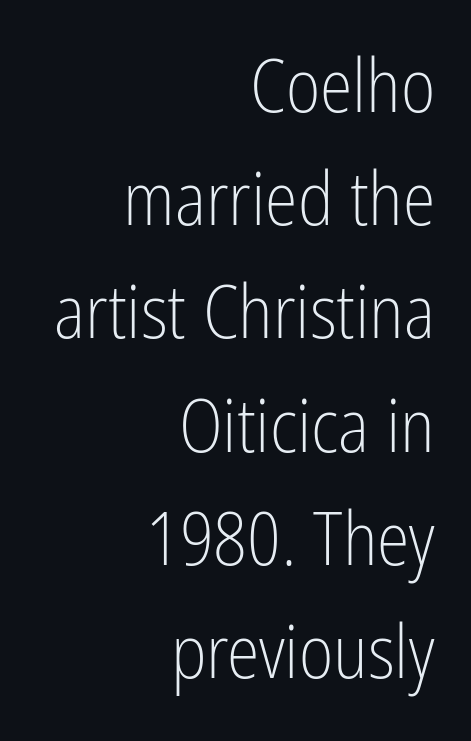
Q: Is the text bold? A: No.
Q: Is the text italic (slanted)? A: No, it is upright.
Q: Is the typeface a serif or a sans-serif typeface? A: Sans-serif.
Q: Is the text underlined? A: No.
Q: How is the paragraph aligned? A: Right-aligned.
Q: Is the spacing between letters normal or unusually wide? A: Normal.
Q: Is the spacing between lines tight, normal or loose? A: Normal.
Q: Width (condensed, normal, or wide)? A: Condensed.
Q: Stroke contrast? A: Low.
Q: x-height? A: Medium.
Q: Monospaced? A: No.
